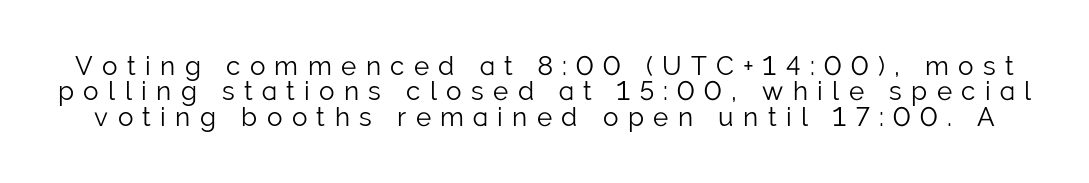
Q: Is the text bold? A: No.
Q: Is the text italic (slanted)? A: No, it is upright.
Q: Is the text underlined? A: No.
Q: Is the spacing between letters normal or unusually wide? A: Unusually wide.
Q: Is the spacing between lines tight, normal or loose? A: Tight.
